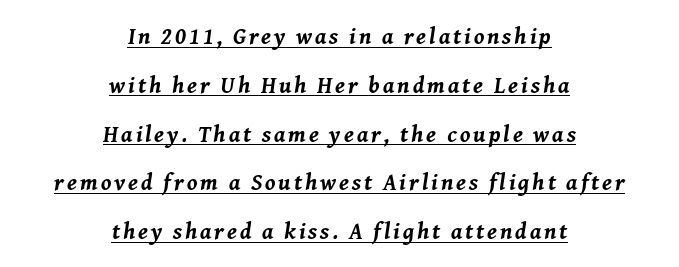
The image shows 23 px bold type, italic (leaning right); set centered, loose line spacing (2.12x), underlined.
